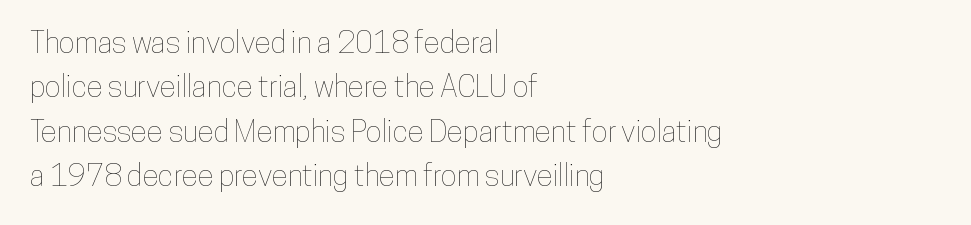
The image shows 30 px condensed type, upright; set left-aligned, normal line spacing (1.48x), normal letter spacing, not underlined; low stroke contrast and a medium x-height.
